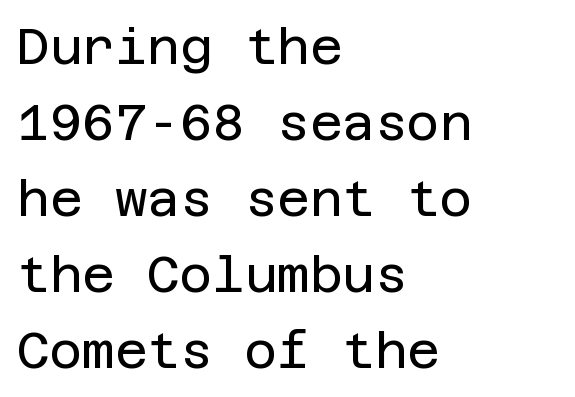
Q: Is the text bold? A: No.
Q: Is the text italic (slanted)? A: No, it is upright.
Q: Is the typeface a serif or a sans-serif typeface? A: Sans-serif.
Q: Is the text underlined? A: No.
Q: How is the paragraph aligned? A: Left-aligned.
Q: Is the spacing between letters normal or unusually wide? A: Normal.
Q: Is the spacing between lines tight, normal or loose? A: Normal.
Q: Width (condensed, normal, or wide)? A: Normal.
Q: Stroke contrast? A: Low.
Q: x-height? A: Large.
